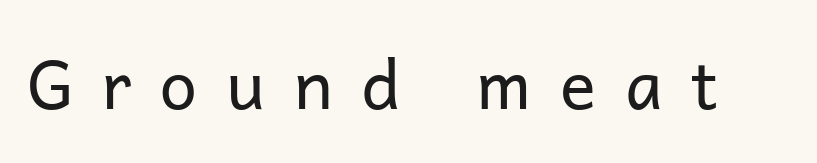
{"serif": "no", "italic": "no", "bold": "no", "weight": "regular", "width": "normal", "stroke_contrast": "low", "x_height": "medium", "monospaced": "no", "underline": "no", "letter_spacing": "wide", "letter_spacing_em": 0.43, "glyph_px": 67}
